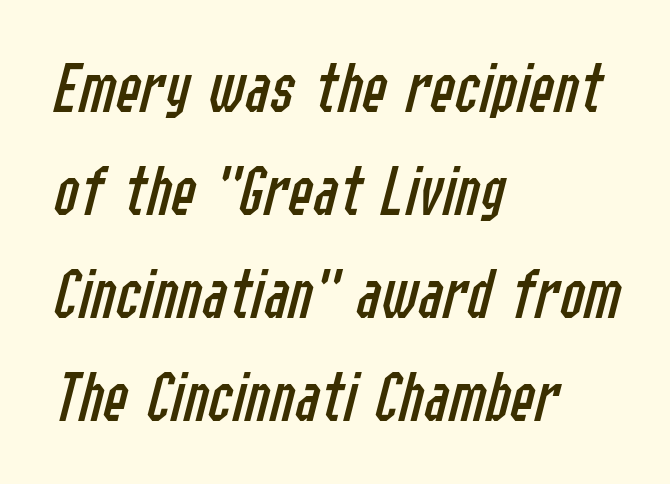
You could not count columns in this text — the font is proportionally spaced. Compared with a centered layout, this one pins lines to the left instead. Observe the lean: these are italic letterforms. A typesetter would call this leading conventional body-copy spacing. Letters have the restrained weight of plain body copy at most.
